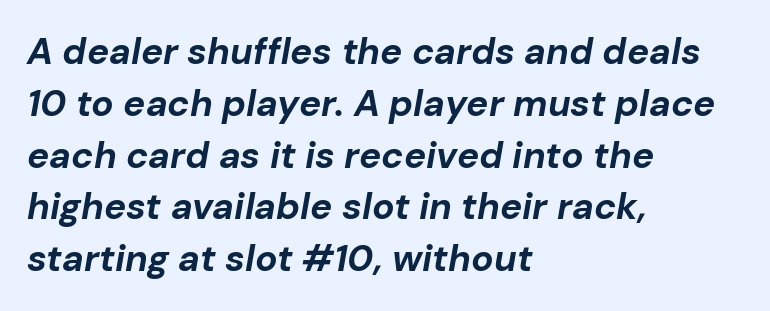
The image shows 37 px bold type, italic (leaning right); set left-aligned, normal line spacing (1.4x), normal letter spacing, not underlined; low stroke contrast and a medium x-height.
